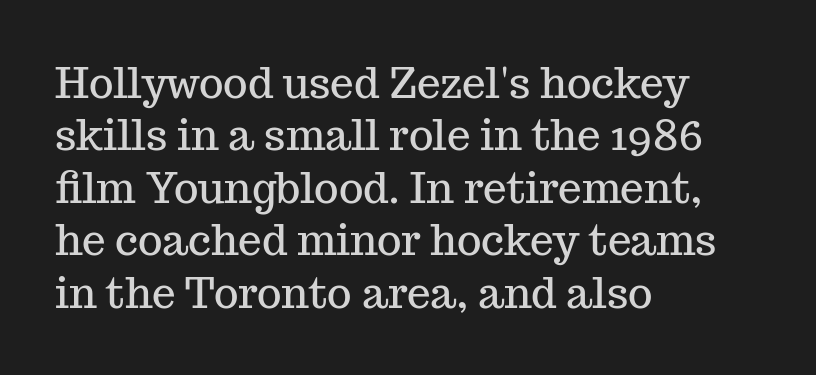
{"serif": "yes", "italic": "no", "width": "normal", "stroke_contrast": "medium", "x_height": "medium", "monospaced": "no", "underline": "no", "align": "left", "line_spacing": "normal", "line_spacing_ratio": 1.25, "letter_spacing": "normal", "letter_spacing_em": 0.0, "glyph_px": 42}
